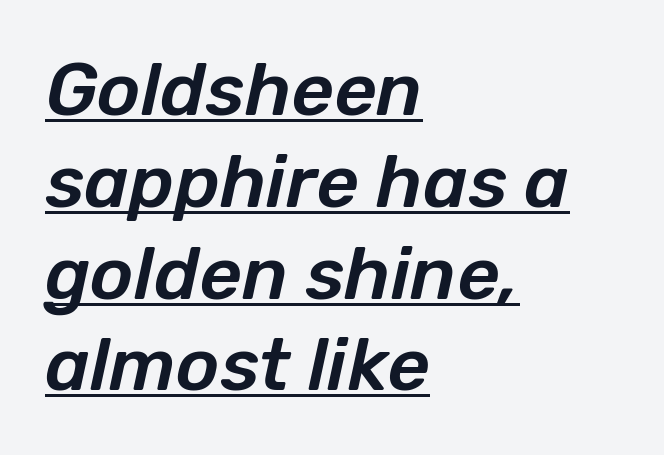
Q: Is the text italic (slanted)? A: Yes, it leans right by about 12 degrees.
Q: Is the text underlined? A: Yes.
Q: How is the paragraph aligned? A: Left-aligned.
Q: Is the spacing between letters normal or unusually wide? A: Normal.
Q: Width (condensed, normal, or wide)? A: Normal.
Q: Stroke contrast? A: Low.
Q: x-height? A: Medium.
Q: Monospaced? A: No.
